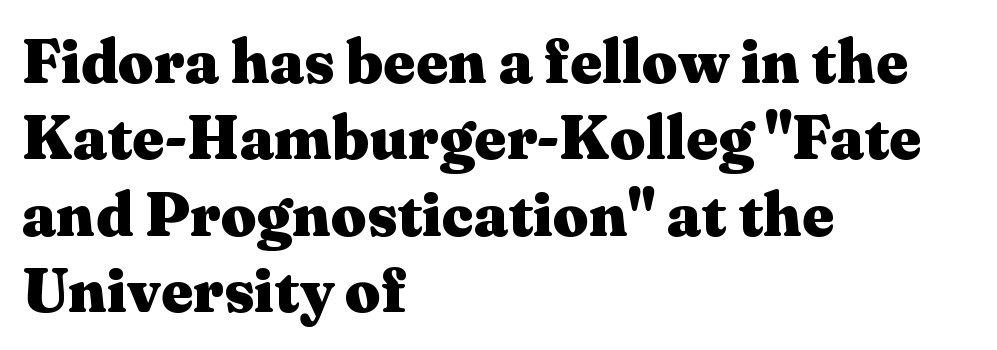
The image shows 62 px heavy, wide serif type, upright; set left-aligned, line spacing 1.23x, normal letter spacing, not underlined; medium stroke contrast and a medium x-height.
